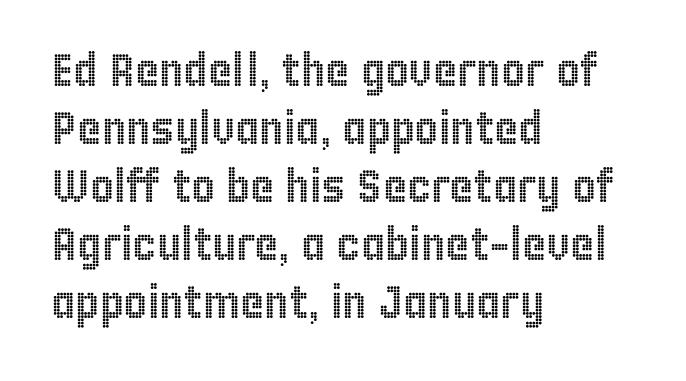
The image shows 46 px condensed type, upright; set left-aligned, normal line spacing (1.26x), normal letter spacing, not underlined; a large x-height.
